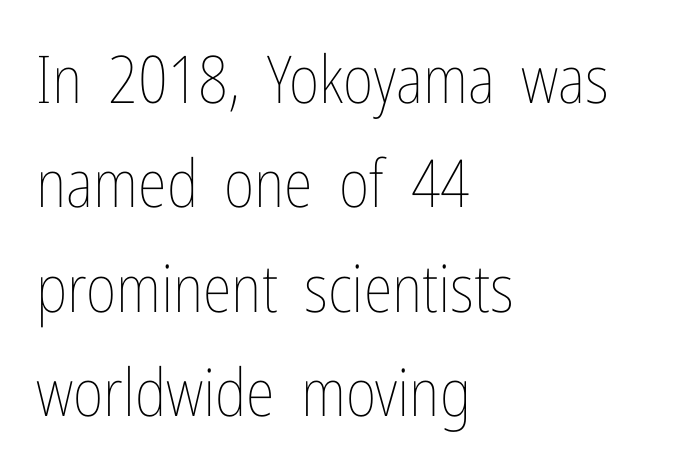
Q: Is the text bold? A: No.
Q: Is the text italic (slanted)? A: No, it is upright.
Q: Is the text underlined? A: No.
Q: How is the paragraph aligned? A: Left-aligned.
Q: Is the spacing between letters normal or unusually wide? A: Normal.
Q: Is the spacing between lines tight, normal or loose? A: Normal.
Q: Width (condensed, normal, or wide)? A: Condensed.
Q: Stroke contrast? A: Low.
Q: x-height? A: Medium.
Q: Monospaced? A: No.
